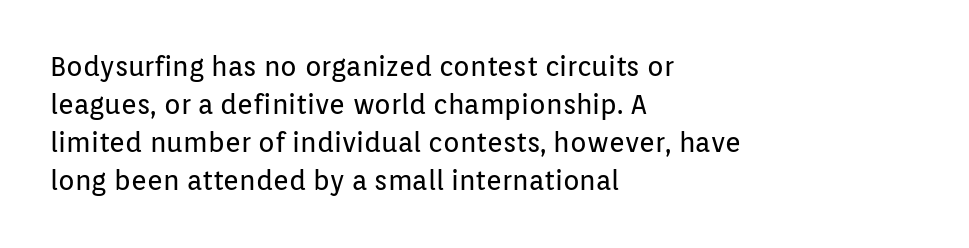
Q: Is the text bold? A: No.
Q: Is the text italic (slanted)? A: No, it is upright.
Q: Is the text underlined? A: No.
Q: How is the paragraph aligned? A: Left-aligned.
Q: Is the spacing between letters normal or unusually wide? A: Normal.
Q: Is the spacing between lines tight, normal or loose? A: Normal.
